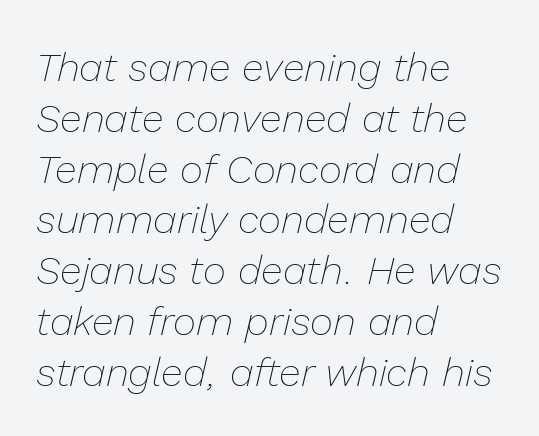
Underline: absent. This is not heavy type; no bold has been used. The passage is arranged the way most books set body copy — flush left. Observe the ordinary spacing: letters are neighbours, not strangers. Here the designer chose a conventional face with non-uniform glyph widths. The text carries the slant typical of an italic or oblique font.
